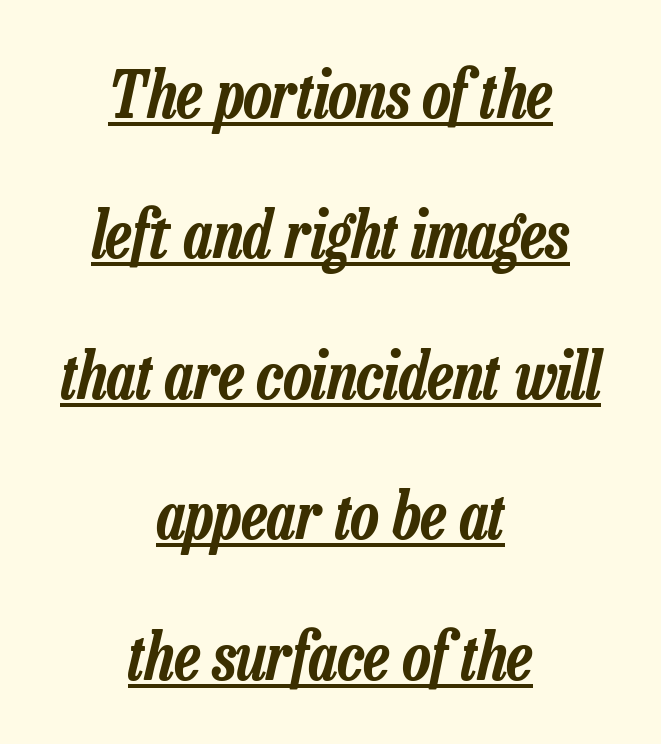
{"italic": "yes", "lean": "right", "slant_degrees": 13, "width": "condensed", "stroke_contrast": "low", "x_height": "medium", "monospaced": "no", "underline": "yes", "align": "center", "line_spacing": "loose", "line_spacing_ratio": 2.16, "letter_spacing": "normal", "letter_spacing_em": 0.0, "glyph_px": 65}
